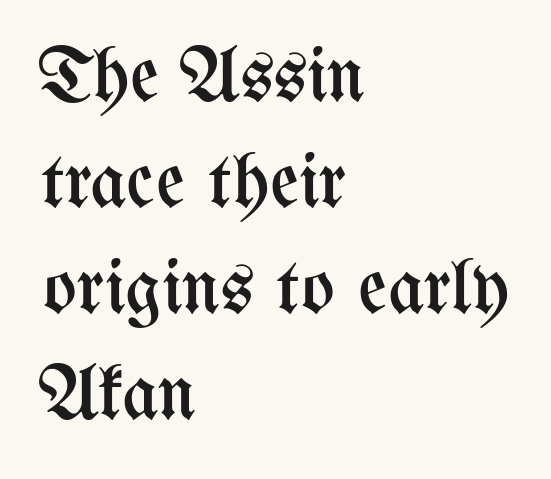
Quick note: underline off. Typeset ragged right — the left edge is the straight one. Think of a printed novel: that variable character pitch is what you see here. Reading down the column, the eye jumps a familiar distance to each next line. Tracking here is standard; glyphs follow each other at the usual distance.
